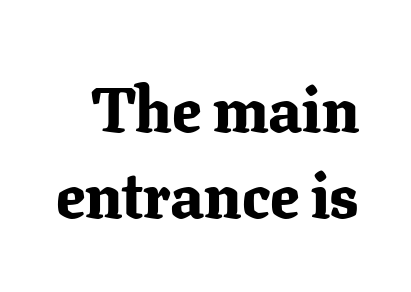
{"serif": "yes", "italic": "no", "bold": "yes", "weight": "bold", "width": "normal", "stroke_contrast": "low", "x_height": "medium", "monospaced": "no", "underline": "no", "line_spacing": "normal", "line_spacing_ratio": 1.35, "letter_spacing": "normal", "letter_spacing_em": 0.0, "glyph_px": 64}
